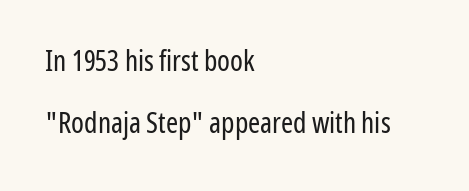
{"serif": "no", "italic": "no", "bold": "no", "weight": "regular", "width": "condensed", "stroke_contrast": "low", "x_height": "medium", "monospaced": "no", "underline": "no", "align": "left", "line_spacing": "loose", "line_spacing_ratio": 2.15, "letter_spacing": "normal", "letter_spacing_em": 0.0, "glyph_px": 29}
